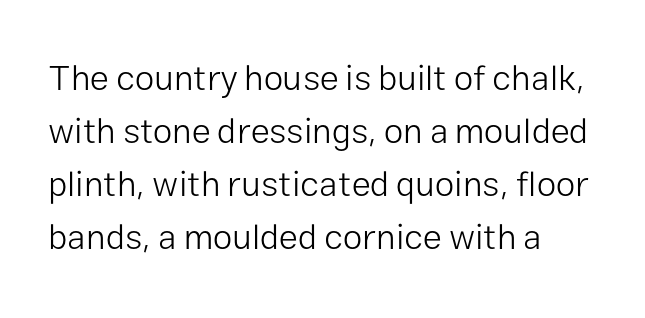
{"serif": "no", "italic": "no", "bold": "no", "weight": "light", "width": "normal", "stroke_contrast": "low", "x_height": "medium", "monospaced": "no", "underline": "no", "line_spacing": "normal", "line_spacing_ratio": 1.51, "letter_spacing": "normal", "letter_spacing_em": 0.0, "glyph_px": 35}
